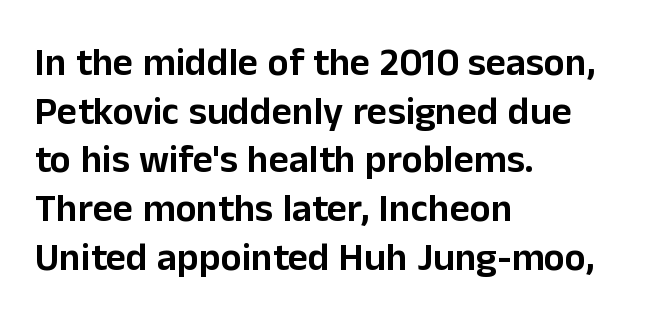
Q: Is the text italic (slanted)? A: No, it is upright.
Q: Is the typeface a serif or a sans-serif typeface? A: Sans-serif.
Q: Is the text underlined? A: No.
Q: How is the paragraph aligned? A: Left-aligned.
Q: Is the spacing between letters normal or unusually wide? A: Normal.
Q: Is the spacing between lines tight, normal or loose? A: Normal.
Q: Width (condensed, normal, or wide)? A: Normal.
Q: Stroke contrast? A: Low.
Q: x-height? A: Medium.
Q: Monospaced? A: No.
